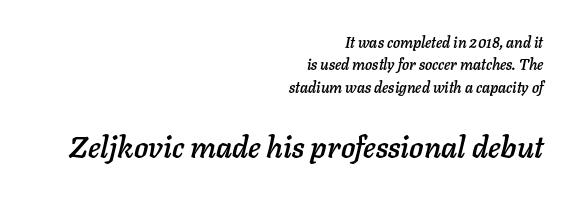
{"italic": "yes", "lean": "right", "slant_degrees": 11, "width": "normal", "stroke_contrast": "low", "x_height": "medium", "monospaced": "no", "underline": "no", "align": "right", "line_spacing": "normal", "line_spacing_ratio": 1.5, "letter_spacing": "normal", "letter_spacing_em": 0.0, "larger_block": "second", "size_ratio": 2.0, "glyph_px": 30}
